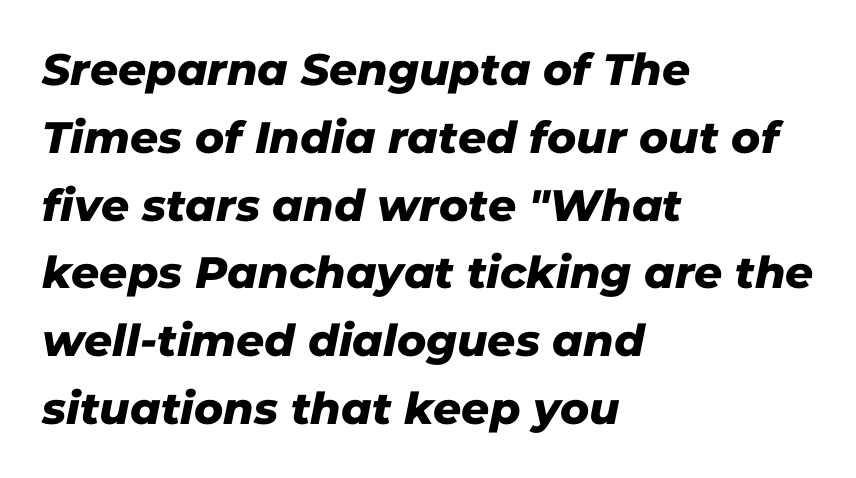
Tracking here is standard; glyphs follow each other at the usual distance. Layout note: lines flush left. Here the designer chose a conventional face with non-uniform glyph widths. The designer left line spacing at the default.
